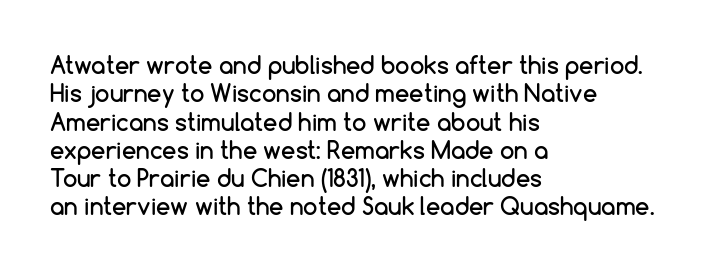
Q: Is the text italic (slanted)? A: No, it is upright.
Q: Is the text underlined? A: No.
Q: How is the paragraph aligned? A: Left-aligned.
Q: Is the spacing between letters normal or unusually wide? A: Normal.
